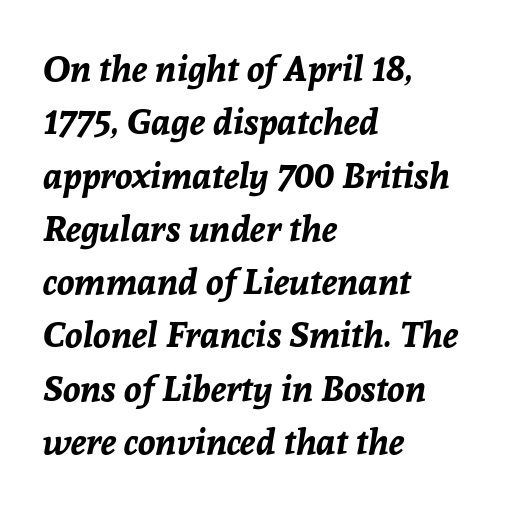
Q: Is the text bold? A: Yes.
Q: Is the text italic (slanted)? A: Yes, it leans right by about 8 degrees.
Q: Is the text underlined? A: No.
Q: How is the paragraph aligned? A: Left-aligned.
Q: Is the spacing between letters normal or unusually wide? A: Normal.
Q: Is the spacing between lines tight, normal or loose? A: Normal.
Q: Width (condensed, normal, or wide)? A: Normal.
Q: Stroke contrast? A: Low.
Q: x-height? A: Medium.
Q: Monospaced? A: No.
